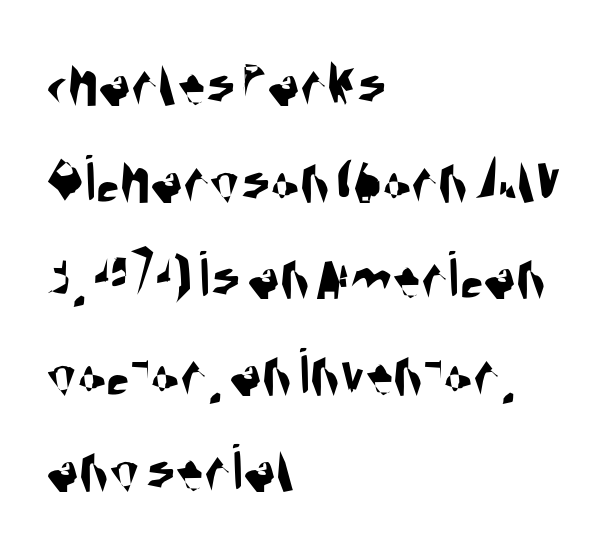
Q: Is the typeface a serif or a sans-serif typeface? A: Sans-serif.
Q: Is the text underlined? A: No.
Q: How is the paragraph aligned? A: Left-aligned.
Q: Is the spacing between letters normal or unusually wide? A: Normal.
Q: Is the spacing between lines tight, normal or loose? A: Normal.
Q: Width (condensed, normal, or wide)? A: Condensed.
Q: Stroke contrast? A: Medium.
Q: x-height? A: Large.
Q: Monospaced? A: No.
